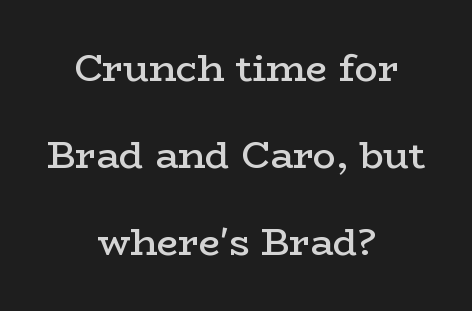
{"serif": "yes", "italic": "no", "bold": "semi", "weight": "semibold", "width": "wide", "stroke_contrast": "low", "x_height": "medium", "monospaced": "no", "underline": "no", "align": "center", "line_spacing": "loose", "line_spacing_ratio": 2.29, "letter_spacing": "normal", "letter_spacing_em": 0.0, "glyph_px": 38}
